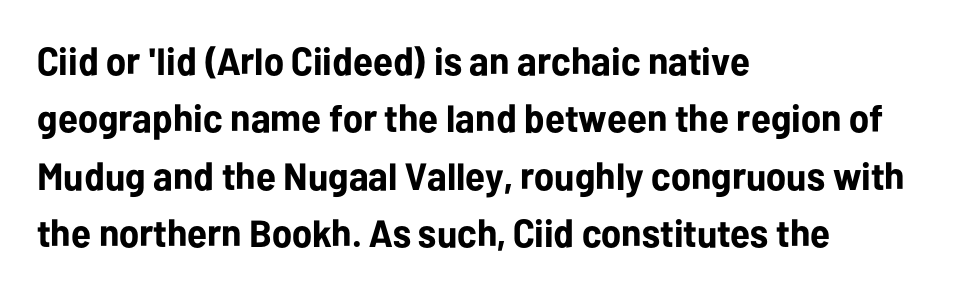
Q: Is the text bold? A: Yes.
Q: Is the text italic (slanted)? A: No, it is upright.
Q: Is the typeface a serif or a sans-serif typeface? A: Sans-serif.
Q: Is the text underlined? A: No.
Q: How is the paragraph aligned? A: Left-aligned.
Q: Is the spacing between letters normal or unusually wide? A: Normal.
Q: Is the spacing between lines tight, normal or loose? A: Normal.
Q: Width (condensed, normal, or wide)? A: Normal.
Q: Stroke contrast? A: Low.
Q: x-height? A: Medium.
Q: Monospaced? A: No.
